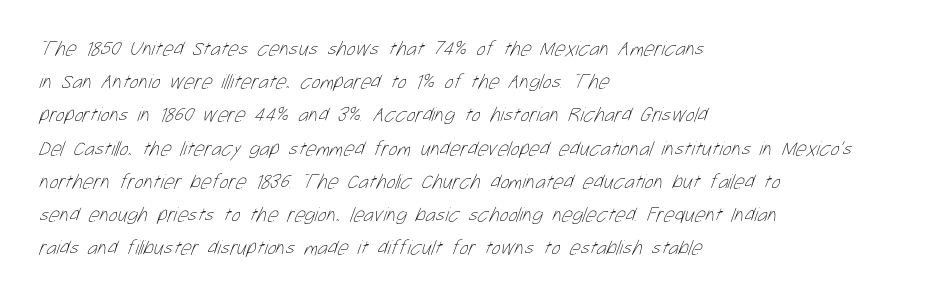
Words appear dense and cohesive because spacing is normal. Ink coverage per letter is moderate at most. A bare baseline throughout the passage. One-word summary of the alignment: left. Baseline-to-baseline distance is the conventional proportion of letter height.
